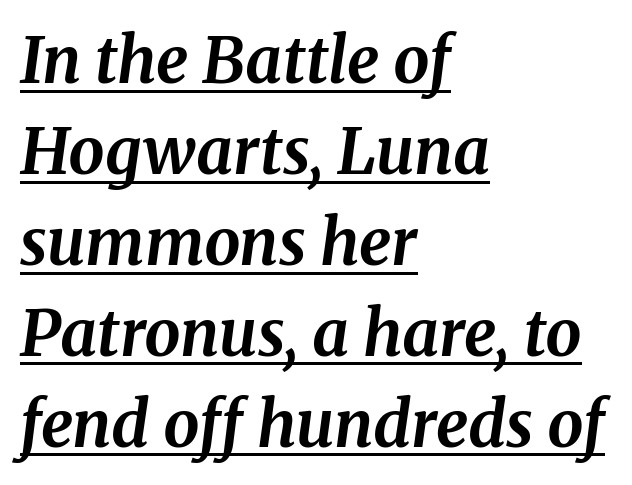
{"serif": "yes", "italic": "yes", "lean": "right", "slant_degrees": 8, "bold": "yes", "weight": "bold", "width": "normal", "stroke_contrast": "medium", "x_height": "medium", "monospaced": "no", "underline": "yes", "align": "left", "line_spacing": "normal", "line_spacing_ratio": 1.42, "letter_spacing": "normal", "letter_spacing_em": 0.0, "glyph_px": 64}
